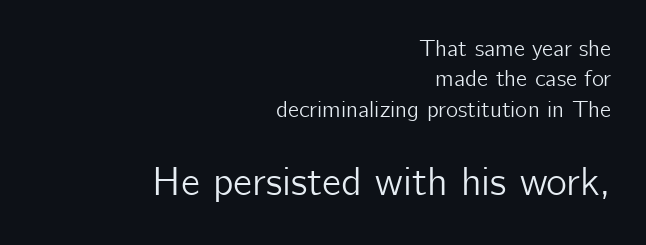
Q: Is the text italic (slanted)? A: No, it is upright.
Q: Is the typeface a serif or a sans-serif typeface? A: Sans-serif.
Q: Is the text underlined? A: No.
Q: How is the paragraph aligned? A: Right-aligned.
Q: Is the spacing between letters normal or unusually wide? A: Normal.
Q: Is the spacing between lines tight, normal or loose? A: Normal.
Q: Which block of text is set in a larger size, the first (top) or the second (bottom)? A: The second (bottom) one.
Q: Width (condensed, normal, or wide)? A: Normal.
Q: Stroke contrast? A: Low.
Q: x-height? A: Medium.
Q: Monospaced? A: No.
